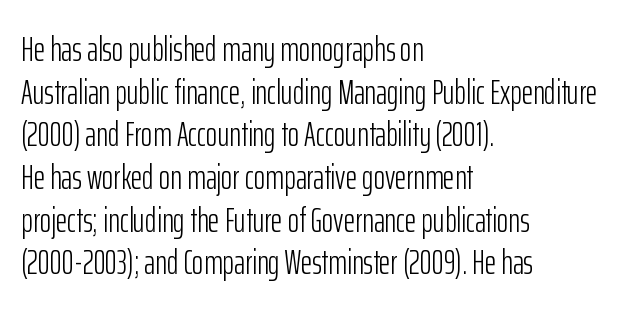
Q: Is the text bold? A: No.
Q: Is the text italic (slanted)? A: No, it is upright.
Q: Is the typeface a serif or a sans-serif typeface? A: Sans-serif.
Q: Is the text underlined? A: No.
Q: How is the paragraph aligned? A: Left-aligned.
Q: Is the spacing between letters normal or unusually wide? A: Normal.
Q: Width (condensed, normal, or wide)? A: Condensed.
Q: Stroke contrast? A: Low.
Q: x-height? A: Medium.
Q: Monospaced? A: No.
